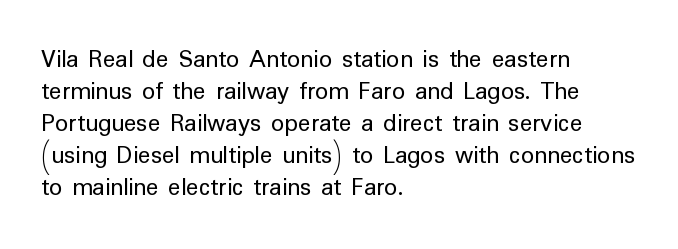
The image shows 26 px text type, upright; set left-aligned, line spacing 1.23x, normal letter spacing, not underlined.
